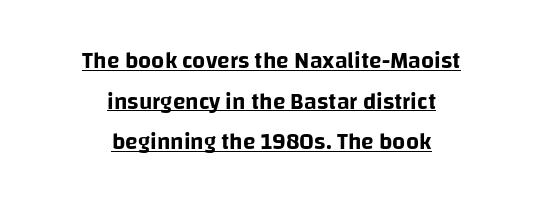
Q: Is the text italic (slanted)? A: No, it is upright.
Q: Is the text underlined? A: Yes.
Q: How is the paragraph aligned? A: Centered.
Q: Is the spacing between letters normal or unusually wide? A: Normal.
